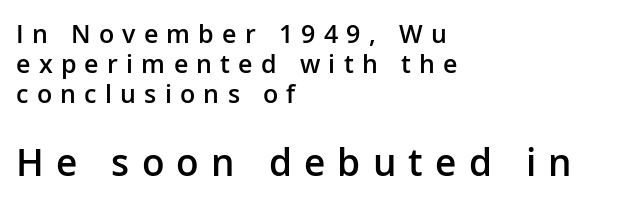
Q: Is the text bold? A: Semi-bold.
Q: Is the text italic (slanted)? A: No, it is upright.
Q: Is the typeface a serif or a sans-serif typeface? A: Sans-serif.
Q: Is the text underlined? A: No.
Q: How is the paragraph aligned? A: Left-aligned.
Q: Is the spacing between letters normal or unusually wide? A: Unusually wide.
Q: Which block of text is set in a larger size, the first (top) or the second (bottom)? A: The second (bottom) one.
Q: Width (condensed, normal, or wide)? A: Normal.
Q: Stroke contrast? A: Low.
Q: x-height? A: Medium.
Q: Monospaced? A: No.
